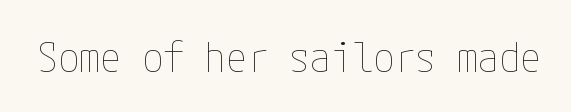
{"italic": "no", "bold": "no", "weight": "thin", "width": "condensed", "stroke_contrast": "low", "x_height": "medium", "underline": "no", "letter_spacing": "normal", "letter_spacing_em": 0.0, "glyph_px": 42}
